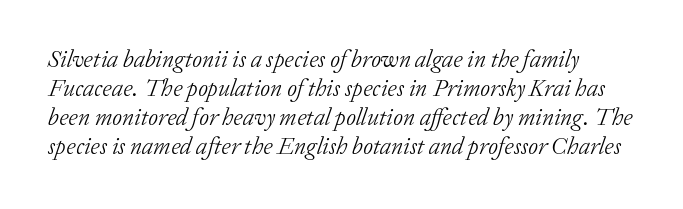
Q: Is the text bold? A: No.
Q: Is the text italic (slanted)? A: Yes, it leans right by about 20 degrees.
Q: Is the text underlined? A: No.
Q: Is the spacing between letters normal or unusually wide? A: Normal.
